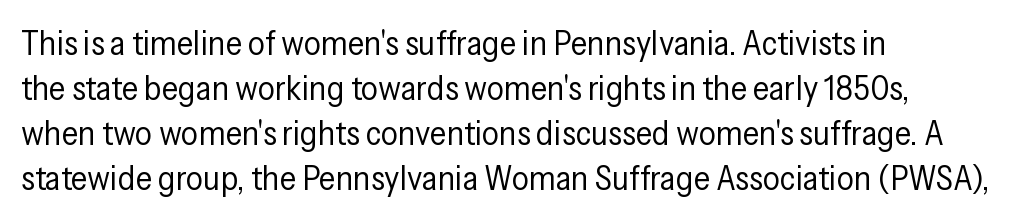
Q: Is the text bold? A: No.
Q: Is the text italic (slanted)? A: No, it is upright.
Q: Is the typeface a serif or a sans-serif typeface? A: Sans-serif.
Q: Is the text underlined? A: No.
Q: How is the paragraph aligned? A: Left-aligned.
Q: Is the spacing between letters normal or unusually wide? A: Normal.
Q: Is the spacing between lines tight, normal or loose? A: Normal.
Q: Width (condensed, normal, or wide)? A: Condensed.
Q: Stroke contrast? A: Low.
Q: x-height? A: Medium.
Q: Monospaced? A: No.
